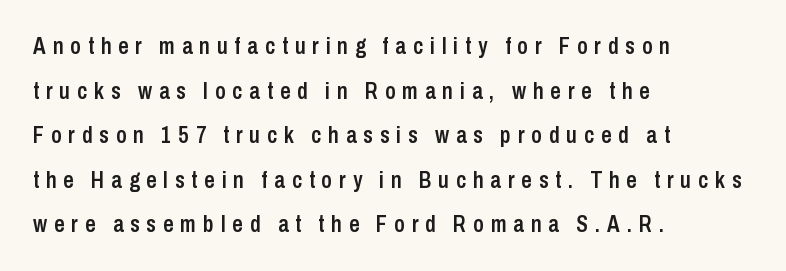
The image shows 23 px text type, upright; set left-aligned, loose line spacing (1.94x), unusually wide letter spacing (+0.3 em), not underlined.
